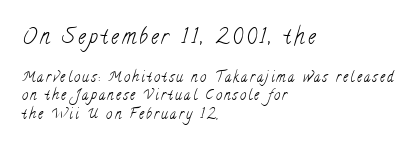
The image shows 21 px text type; set left-aligned, normal line spacing (1.33x), not underlined; the first (top) block is 1.5x larger.
